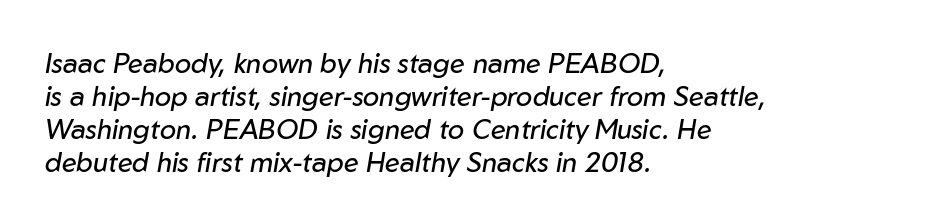
{"italic": "yes", "lean": "right", "slant_degrees": 10, "bold": "no", "underline": "no", "align": "left", "line_spacing_ratio": 1.22, "letter_spacing": "normal", "letter_spacing_em": 0.0, "glyph_px": 27}
